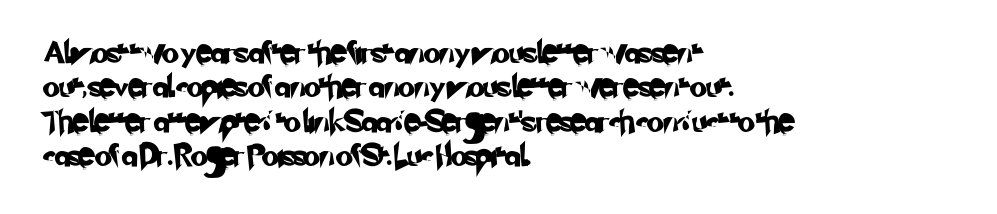
The image shows 22 px text type; set left-aligned, normal line spacing (1.56x), normal letter spacing, not underlined.
